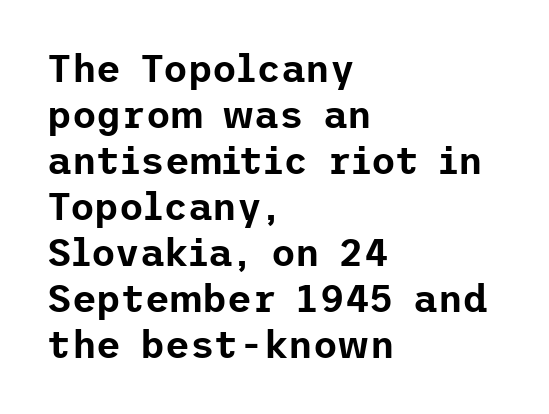
{"serif": "no", "italic": "no", "width": "normal", "stroke_contrast": "low", "x_height": "medium", "underline": "no", "align": "left", "line_spacing_ratio": 1.21, "letter_spacing": "normal", "letter_spacing_em": 0.0, "glyph_px": 38}
